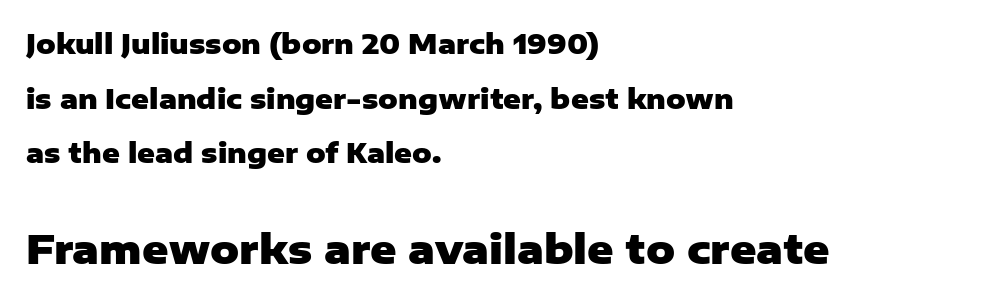
Q: Is the text bold? A: Yes.
Q: Is the text italic (slanted)? A: No, it is upright.
Q: Is the typeface a serif or a sans-serif typeface? A: Sans-serif.
Q: Is the text underlined? A: No.
Q: How is the paragraph aligned? A: Left-aligned.
Q: Is the spacing between letters normal or unusually wide? A: Normal.
Q: Is the spacing between lines tight, normal or loose? A: Loose.
Q: Which block of text is set in a larger size, the first (top) or the second (bottom)? A: The second (bottom) one.
Q: Width (condensed, normal, or wide)? A: Normal.
Q: Stroke contrast? A: Low.
Q: x-height? A: Medium.
Q: Monospaced? A: No.
